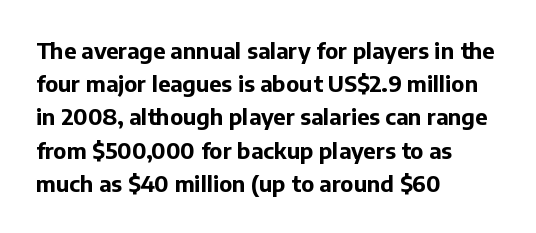
The image shows 22 px bold type, upright; set left-aligned, normal line spacing (1.51x), normal letter spacing, not underlined.
